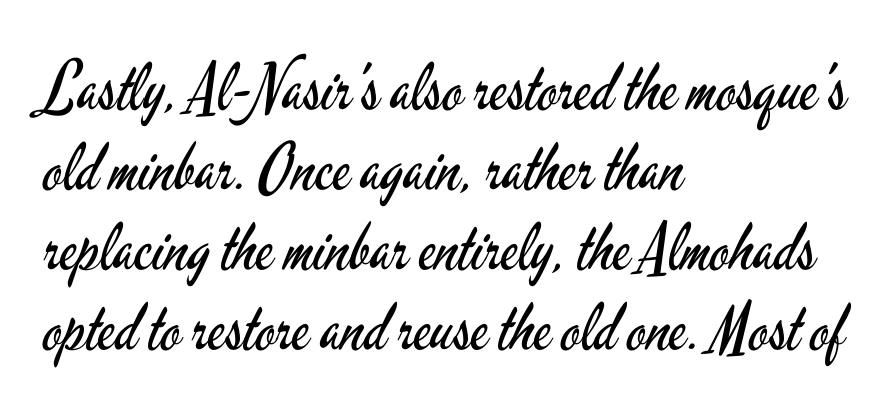
The image shows 65 px regular-weight, condensed sans-serif type; set left-aligned, line spacing 1.23x, normal letter spacing, not underlined; low stroke contrast and a small x-height.
